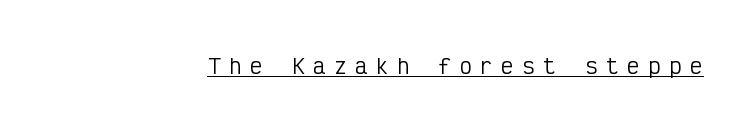
Q: Is the text bold? A: No.
Q: Is the text italic (slanted)? A: No, it is upright.
Q: Is the text underlined? A: Yes.
Q: Is the spacing between letters normal or unusually wide? A: Unusually wide.
